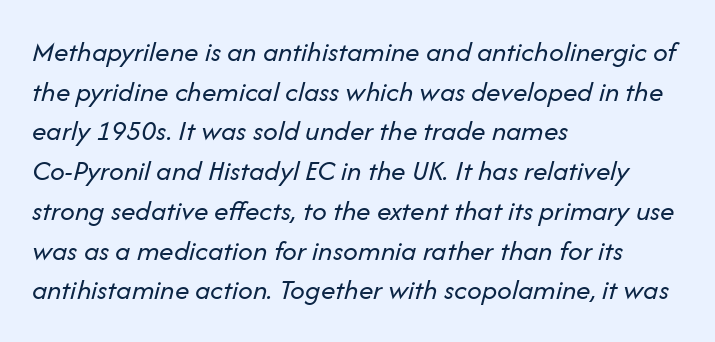
Q: Is the text bold? A: No.
Q: Is the text italic (slanted)? A: Yes, it leans right by about 14 degrees.
Q: Is the text underlined? A: No.
Q: How is the paragraph aligned? A: Left-aligned.
Q: Is the spacing between letters normal or unusually wide? A: Normal.
Q: Is the spacing between lines tight, normal or loose? A: Normal.
Q: Width (condensed, normal, or wide)? A: Normal.
Q: Stroke contrast? A: Low.
Q: x-height? A: Medium.
Q: Monospaced? A: No.
